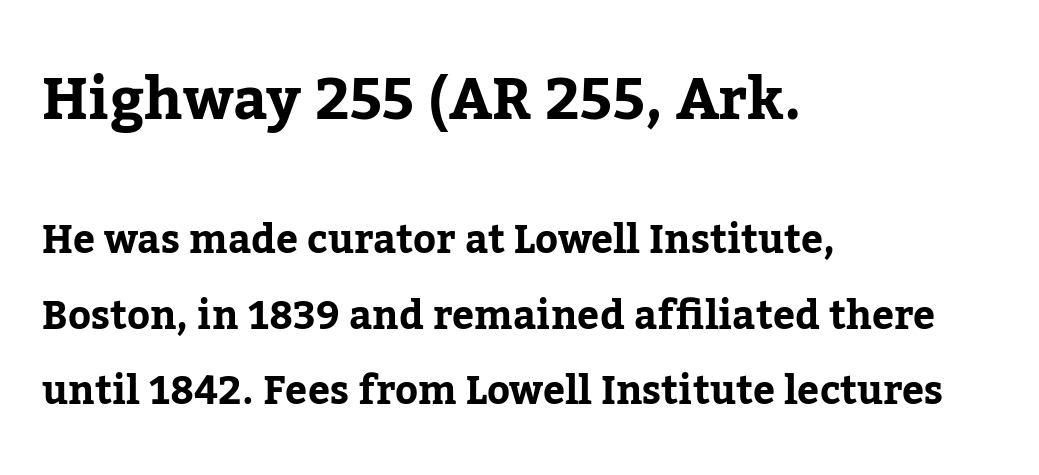
Q: Is the text bold? A: Yes.
Q: Is the text italic (slanted)? A: No, it is upright.
Q: Is the typeface a serif or a sans-serif typeface? A: Serif.
Q: Is the text underlined? A: No.
Q: How is the paragraph aligned? A: Left-aligned.
Q: Is the spacing between letters normal or unusually wide? A: Normal.
Q: Is the spacing between lines tight, normal or loose? A: Loose.
Q: Which block of text is set in a larger size, the first (top) or the second (bottom)? A: The first (top) one.
Q: Width (condensed, normal, or wide)? A: Normal.
Q: Stroke contrast? A: Low.
Q: x-height? A: Medium.
Q: Monospaced? A: No.
